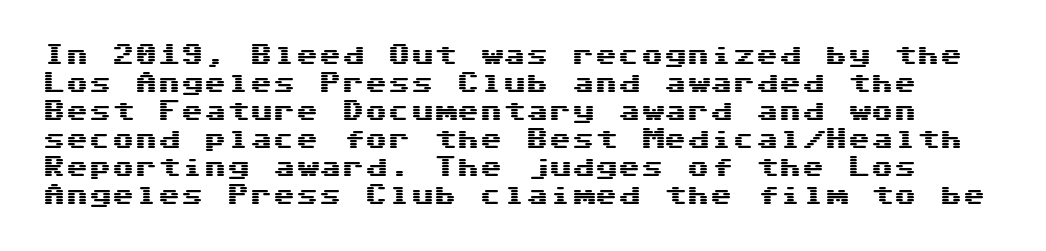
{"italic": "no", "underline": "no", "line_spacing_ratio": 1.22, "letter_spacing": "normal", "letter_spacing_em": 0.0, "glyph_px": 23}
